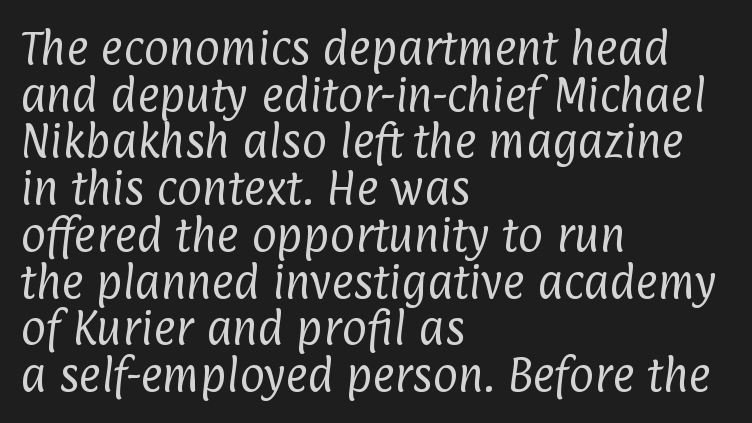
Q: Is the text bold? A: No.
Q: Is the typeface a serif or a sans-serif typeface? A: Sans-serif.
Q: Is the text underlined? A: No.
Q: How is the paragraph aligned? A: Left-aligned.
Q: Is the spacing between letters normal or unusually wide? A: Normal.
Q: Width (condensed, normal, or wide)? A: Condensed.
Q: Stroke contrast? A: Low.
Q: x-height? A: Medium.
Q: Monospaced? A: No.
